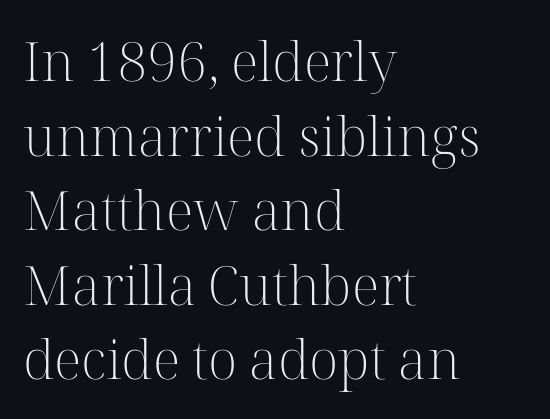
{"serif": "yes", "italic": "no", "bold": "no", "weight": "light", "width": "normal", "stroke_contrast": "high", "x_height": "medium", "monospaced": "no", "underline": "no", "align": "left", "line_spacing": "normal", "line_spacing_ratio": 1.38, "letter_spacing": "normal", "letter_spacing_em": 0.0, "glyph_px": 54}
